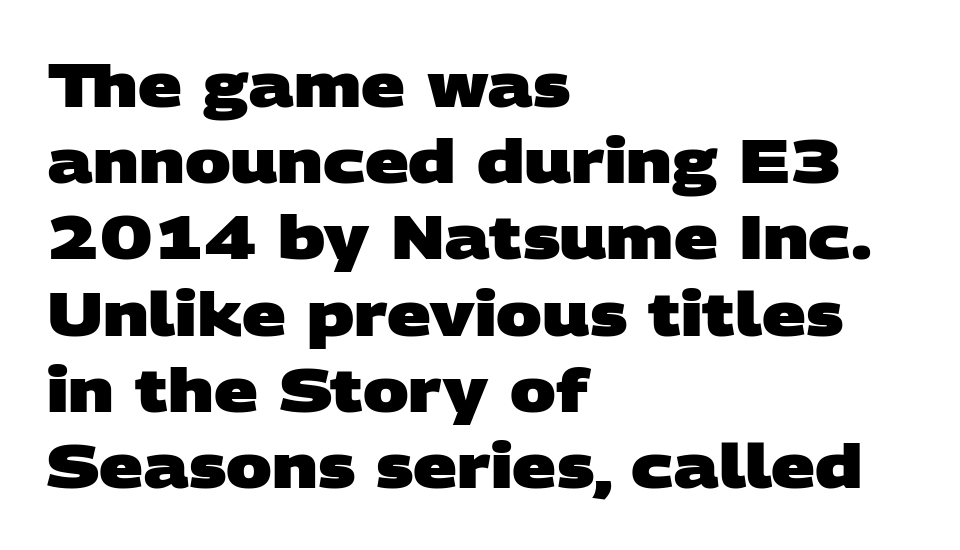
{"serif": "no", "bold": "yes", "weight": "heavy", "width": "wide", "stroke_contrast": "low", "x_height": "large", "monospaced": "no", "underline": "no", "align": "left", "line_spacing": "normal", "line_spacing_ratio": 1.25, "letter_spacing": "normal", "letter_spacing_em": 0.0, "glyph_px": 61}
